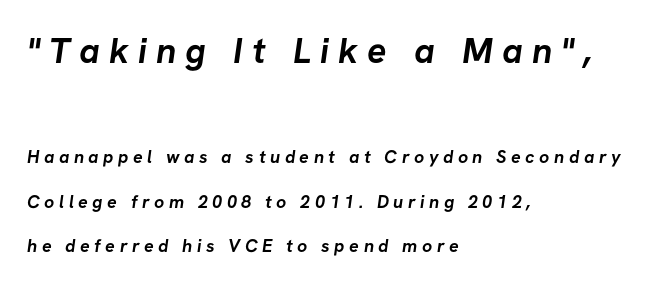
{"serif": "no", "bold": "yes", "weight": "semibold", "width": "normal", "stroke_contrast": "low", "x_height": "medium", "monospaced": "no", "underline": "no", "align": "left", "line_spacing": "loose", "line_spacing_ratio": 2.48, "letter_spacing": "wide", "letter_spacing_em": 0.25, "larger_block": "first", "size_ratio": 2.0, "glyph_px": 36}
